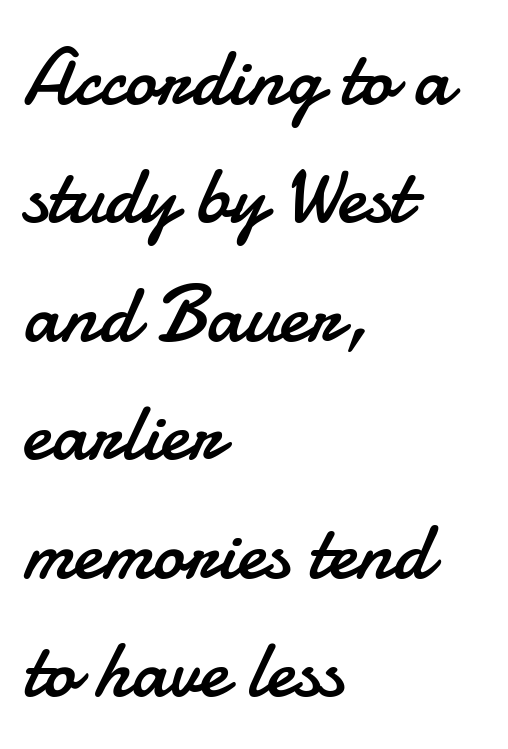
Compared with typical paragraphs, the rows here are spaced about the same. The tracking reads as untouched default to a designer's eye. The foot of each line stays bare and open. A sans-serif font was chosen for this passage. Horizontal alignment here is leftward, the default for most running prose. Letters have the restrained weight of plain body copy at most.
